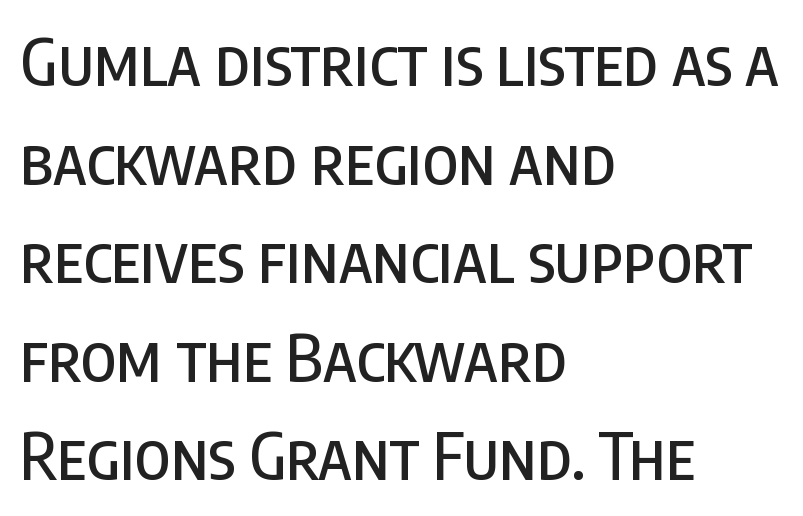
If you drew a ruler down the left edge, every line would touch it. Ascenders rise straight up at ninety degrees. Whoever set this chose a conventional vertical rhythm. The face used here is proportionally spaced, like ordinary book or web type. Check where the strokes stop: nothing finishes them off — pure sans.
